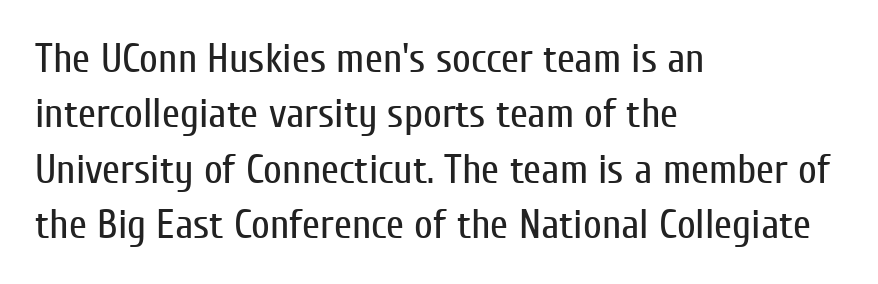
Q: Is the text bold? A: No.
Q: Is the text italic (slanted)? A: No, it is upright.
Q: Is the typeface a serif or a sans-serif typeface? A: Sans-serif.
Q: Is the text underlined? A: No.
Q: How is the paragraph aligned? A: Left-aligned.
Q: Is the spacing between letters normal or unusually wide? A: Normal.
Q: Is the spacing between lines tight, normal or loose? A: Normal.
Q: Width (condensed, normal, or wide)? A: Condensed.
Q: Stroke contrast? A: Low.
Q: x-height? A: Medium.
Q: Monospaced? A: No.
